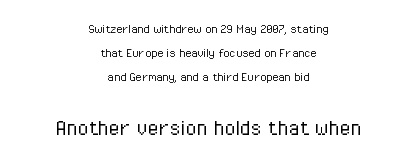
The image shows 25 px text type, upright; set centered, line spacing 1.73x, normal letter spacing, not underlined; the second (bottom) block is 1.79x larger.
